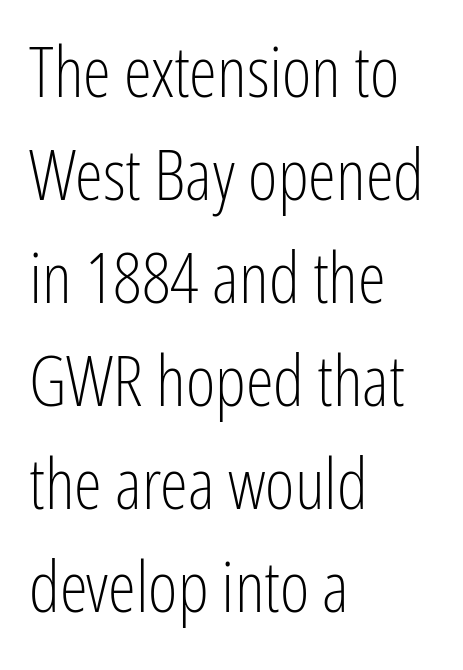
Decoration check: the copy has no underline. Heaviness? Minimal to ordinary, like unemphasized prose. Letterform terminals end flat and unadorned throughout the passage. Each line starts at the same left margin while the right side varies. Is the letter spacing exaggerated? No — it looks like the ordinary default. Proportional: the letters do not fall into vertical columns.
